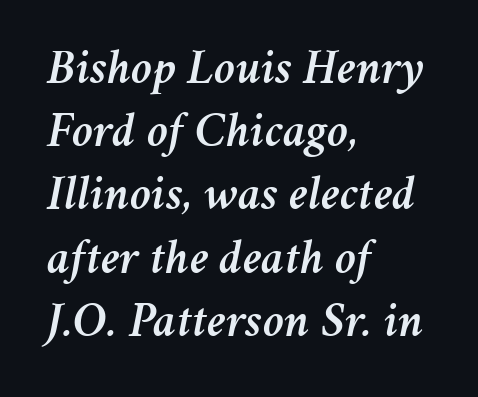
Underline: absent. Tracking value appears to be zero — textbook default spacing. The leading is moderate, giving the passage an even texture. Spacing verdict: proportional, widths tailored to each character. If you drew a ruler down the left edge, every line would touch it.
